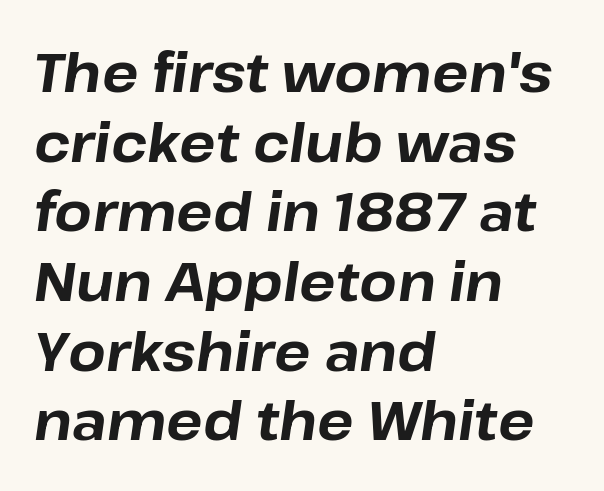
{"italic": "yes", "lean": "right", "slant_degrees": 8, "bold": "yes", "weight": "bold", "width": "normal", "stroke_contrast": "low", "x_height": "medium", "monospaced": "no", "underline": "no", "align": "left", "line_spacing": "normal", "line_spacing_ratio": 1.29, "letter_spacing": "normal", "letter_spacing_em": 0.0, "glyph_px": 54}
